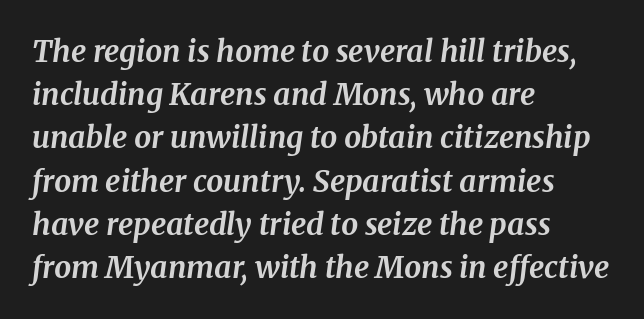
Q: Is the text bold? A: Yes.
Q: Is the text italic (slanted)? A: Yes, it leans right by about 8 degrees.
Q: Is the typeface a serif or a sans-serif typeface? A: Serif.
Q: Is the text underlined? A: No.
Q: How is the paragraph aligned? A: Left-aligned.
Q: Is the spacing between letters normal or unusually wide? A: Normal.
Q: Is the spacing between lines tight, normal or loose? A: Normal.
Q: Width (condensed, normal, or wide)? A: Normal.
Q: Stroke contrast? A: Medium.
Q: x-height? A: Medium.
Q: Monospaced? A: No.
